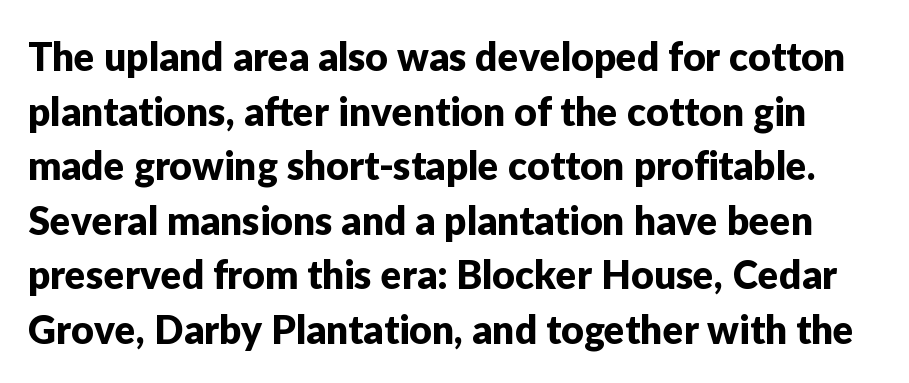
Inter-character spacing is left at the font's built-in metrics. Do the letters lean? They stand straight. The face used here is a sans, in the tradition of grotesques and geometrics. The string is rendered with underlining switched off. Here the designer chose a conventional face with non-uniform glyph widths. The lines sit at an ordinary, default distance from one another.
